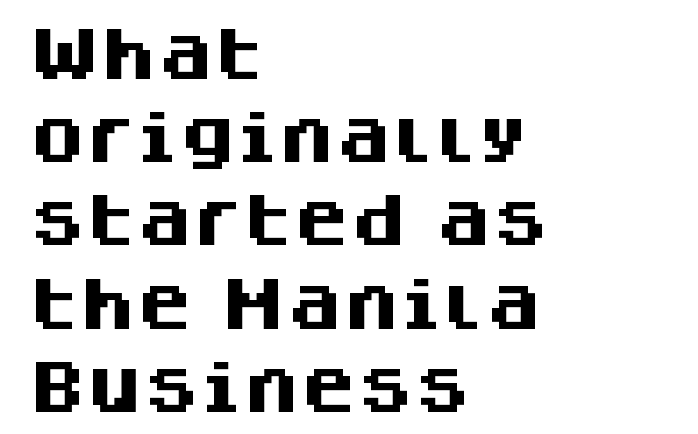
Every stem runs plumb, perpendicular to the baseline. Strokes here are thick enough to call this a true bold. Does the type have serifs? No, each stem ends abruptly. The strip under each line holds only bare page. Varying glyph widths throughout — classic text-font behaviour.
